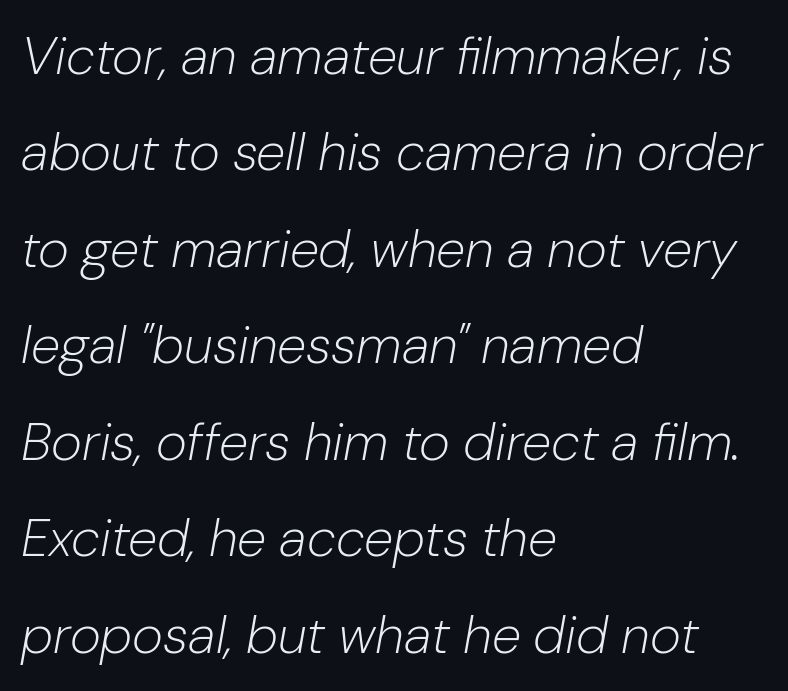
{"italic": "yes", "lean": "right", "slant_degrees": 10, "bold": "no", "weight": "light", "width": "normal", "stroke_contrast": "low", "x_height": "medium", "monospaced": "no", "underline": "no", "align": "left", "line_spacing_ratio": 1.82, "letter_spacing": "normal", "letter_spacing_em": 0.0, "glyph_px": 53}
